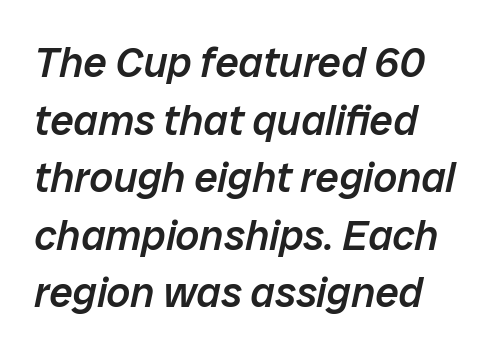
The image shows 42 px semibold type, italic (leaning right); set left-aligned, normal line spacing (1.37x), normal letter spacing, not underlined; low stroke contrast and a medium x-height.
